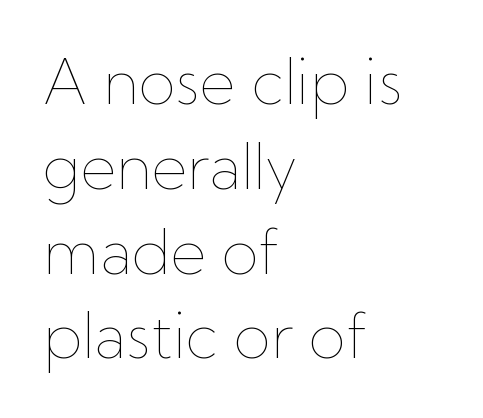
The image shows 61 px thin type, upright; set left-aligned, normal line spacing (1.39x), normal letter spacing, not underlined; low stroke contrast and a medium x-height.
